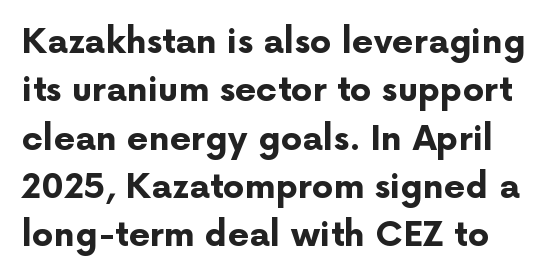
{"serif": "no", "italic": "no", "bold": "yes", "weight": "bold", "width": "normal", "stroke_contrast": "low", "x_height": "medium", "monospaced": "no", "underline": "no", "line_spacing": "normal", "line_spacing_ratio": 1.42, "letter_spacing": "normal", "letter_spacing_em": 0.0, "glyph_px": 34}
